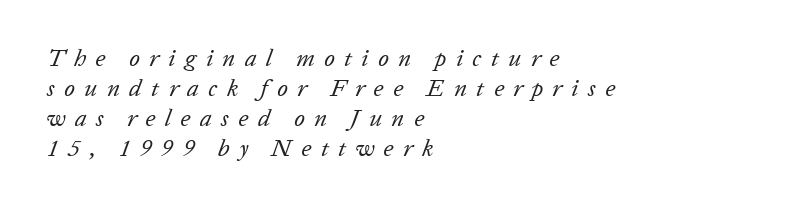
The axis of the letterforms is tilted away from vertical. Clear beneath every line of the passage. Normally led — the rows are evenly, conventionally spaced. You could only call the tracking loose — the letters float apart.
